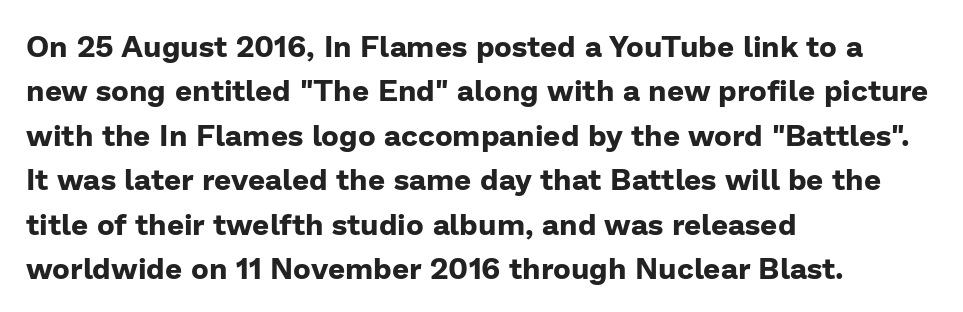
Look at the bottom of the vertical strokes: they stop flat, with no serifs. Honestly, the row spacing looks completely unremarkable. These lines were composed using upright roman letters. Do the characters align in a grid? No, the font is proportional. Does the weight exceed regular? Yes, all the way to bold. The lines in this sample share a left origin and differ only in where they stop.
